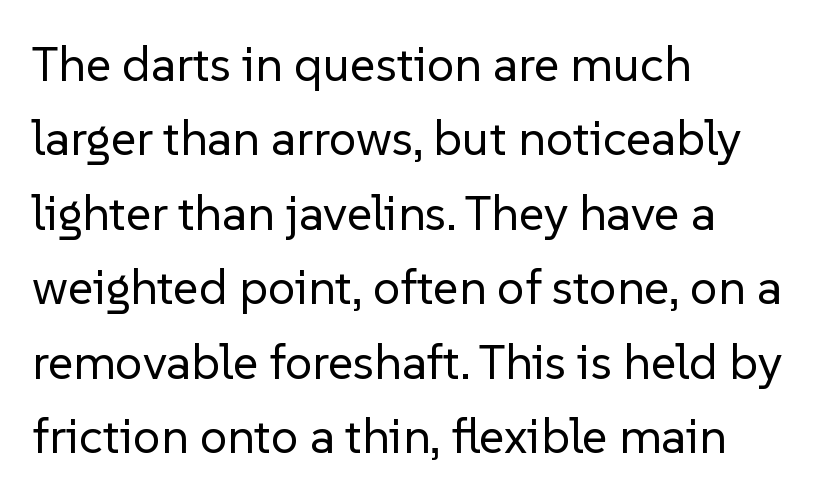
{"serif": "no", "italic": "no", "bold": "no", "weight": "regular", "width": "normal", "stroke_contrast": "low", "x_height": "medium", "monospaced": "no", "underline": "no", "align": "left", "line_spacing": "normal", "line_spacing_ratio": 1.52, "letter_spacing": "normal", "letter_spacing_em": 0.0, "glyph_px": 49}
